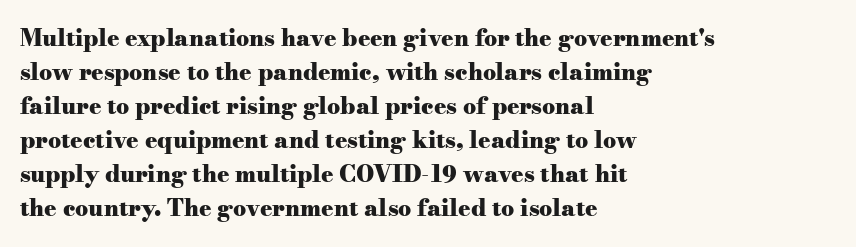
Q: Is the text bold? A: Yes.
Q: Is the text italic (slanted)? A: No, it is upright.
Q: Is the text underlined? A: No.
Q: How is the paragraph aligned? A: Left-aligned.
Q: Is the spacing between letters normal or unusually wide? A: Normal.
Q: Is the spacing between lines tight, normal or loose? A: Normal.
